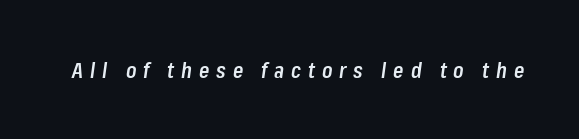
The image shows 21 px text type, italic (leaning right); set unusually wide letter spacing (+0.33 em), not underlined.
